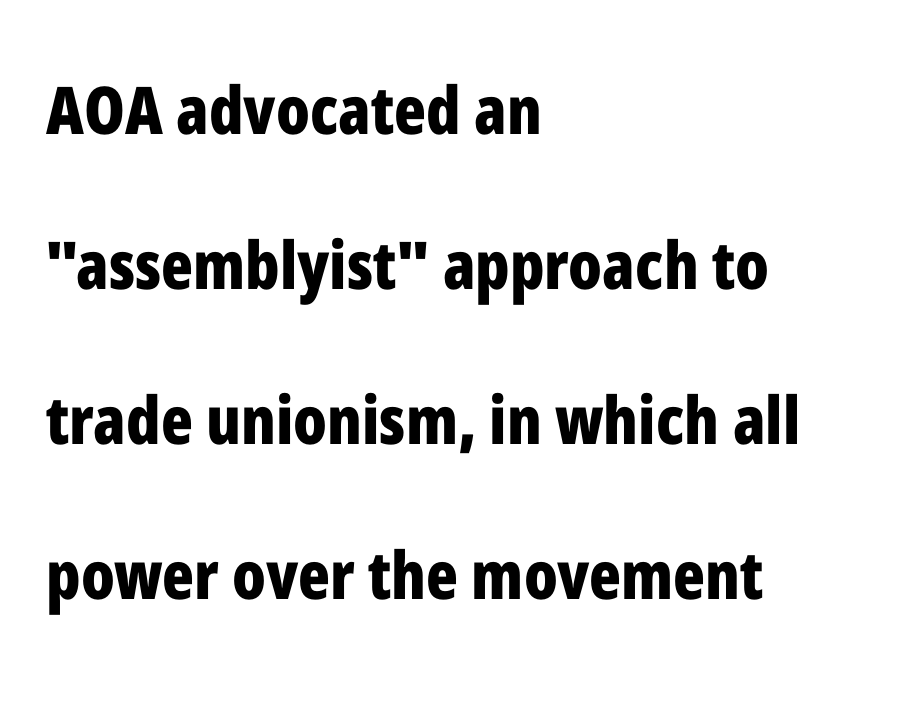
Does the copy run flush right? No — it runs flush left. Spacing verdict: proportional, widths tailored to each character. Leading is clearly above the norm, producing a sparse column. Its strokes are broad and dark, the hallmark of bold type. How are the letters spaced? Ordinarily, with no added tracking. Each letter's strokes conclude bluntly, with no projecting serifs.
